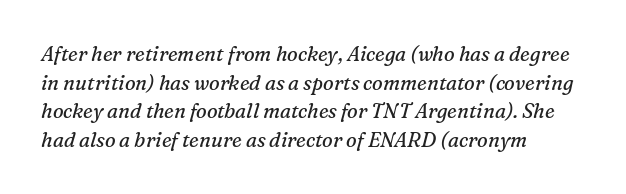
The image shows 20 px text type, italic (leaning right); set left-aligned, normal line spacing (1.43x), normal letter spacing, not underlined.
